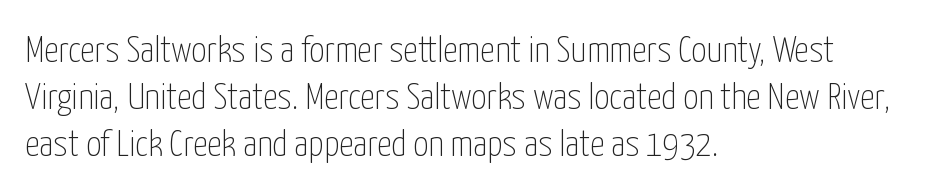
{"serif": "no", "italic": "no", "bold": "no", "weight": "thin", "width": "condensed", "stroke_contrast": "low", "x_height": "medium", "monospaced": "no", "underline": "no", "align": "left", "line_spacing": "normal", "line_spacing_ratio": 1.27, "letter_spacing": "normal", "letter_spacing_em": 0.0, "glyph_px": 37}
